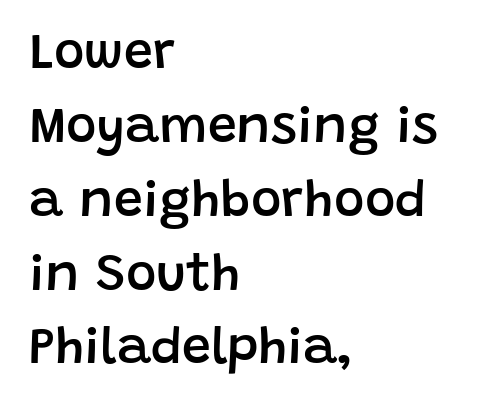
The image shows 52 px semibold sans-serif type, upright; set left-aligned, normal line spacing (1.42x), normal letter spacing, not underlined; low stroke contrast and a large x-height.
